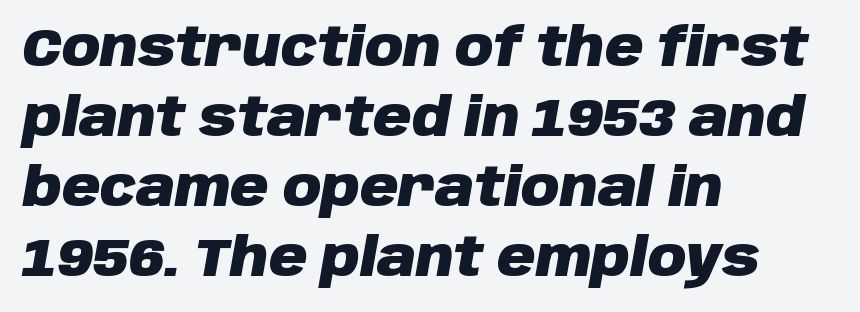
{"italic": "yes", "lean": "right", "slant_degrees": 10, "bold": "yes", "weight": "heavy", "width": "normal", "stroke_contrast": "low", "x_height": "large", "monospaced": "no", "underline": "no", "align": "left", "line_spacing": "normal", "line_spacing_ratio": 1.32, "letter_spacing": "normal", "letter_spacing_em": 0.0, "glyph_px": 53}
